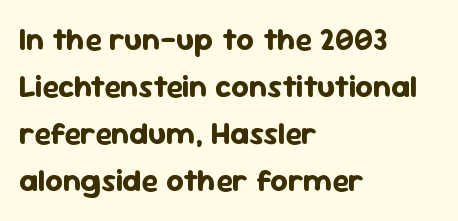
The image shows 31 px bold sans-serif type, upright; set left-aligned, normal line spacing (1.52x), normal letter spacing, not underlined; low stroke contrast and a medium x-height.
